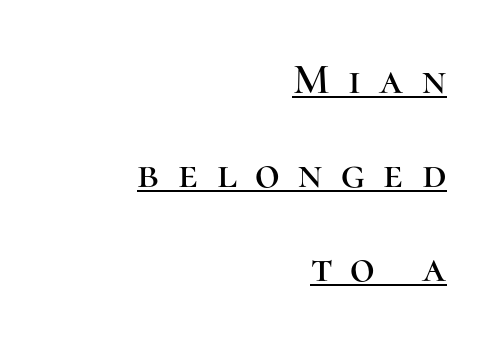
The image shows 43 px serif type, upright; set right-aligned, loose line spacing (2.19x), unusually wide letter spacing (+0.43 em), underlined; high stroke contrast and a medium x-height.
